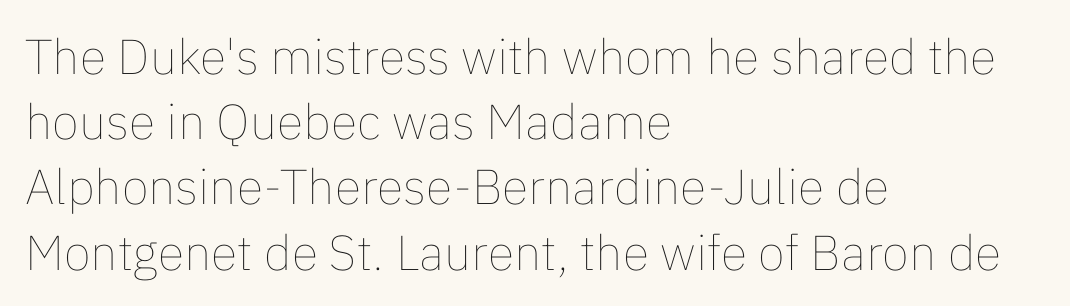
{"italic": "no", "bold": "no", "weight": "thin", "width": "normal", "stroke_contrast": "low", "x_height": "medium", "monospaced": "no", "underline": "no", "align": "left", "line_spacing": "normal", "line_spacing_ratio": 1.33, "letter_spacing": "normal", "letter_spacing_em": 0.0, "glyph_px": 49}
